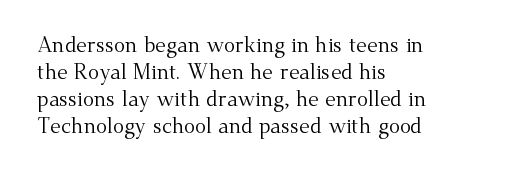
These lines keep a tight, regular rhythm from letter to letter. The rows are spaced the way most documents space them. Nothing heavy about these letters — not bold at all. A roman cut, with each character standing at attention. Check under the words: just untouched page. All the whitespace from short lines collects on the right.
